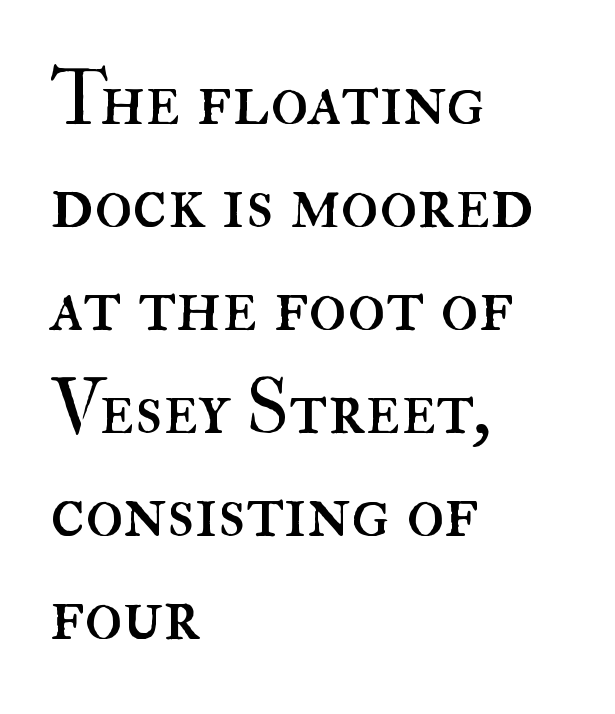
Leftover space on each line is placed entirely after the last word. You could not count columns in this text — the font is proportionally spaced. Italic? Not at all — the glyphs are vertical. The rendering uses a moderate line-height, typical for paragraphs. Honestly, there is no underline to notice here at all. The face looks like a standard text weight, possibly lighter.
